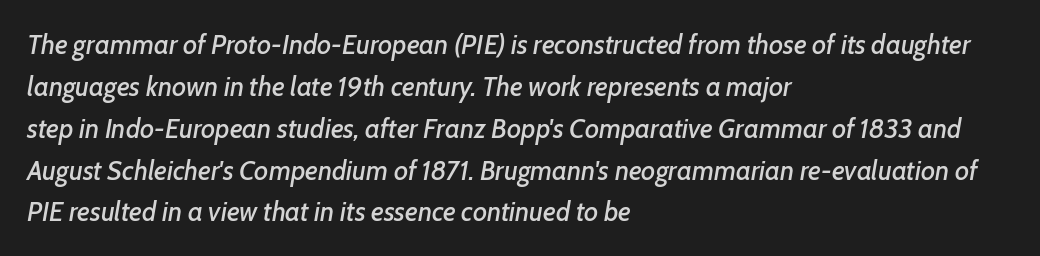
Q: Is the text italic (slanted)? A: Yes, it leans right by about 7 degrees.
Q: Is the text underlined? A: No.
Q: How is the paragraph aligned? A: Left-aligned.
Q: Is the spacing between letters normal or unusually wide? A: Normal.
Q: Is the spacing between lines tight, normal or loose? A: Normal.
